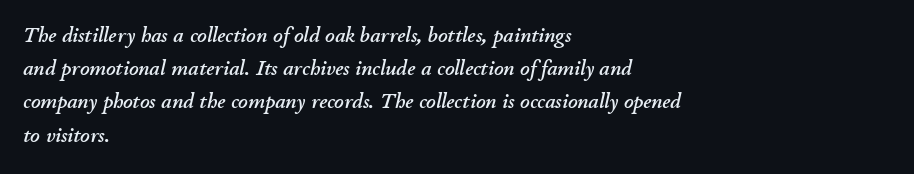
The image shows 21 px text type, italic (leaning right); set left-aligned, normal line spacing (1.58x), normal letter spacing, not underlined.
